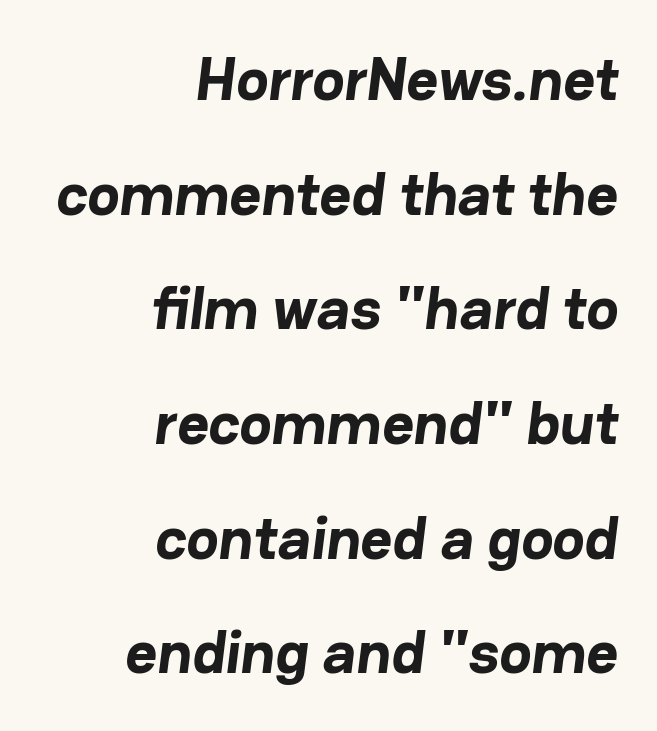
{"serif": "no", "bold": "yes", "weight": "bold", "width": "normal", "stroke_contrast": "low", "x_height": "medium", "monospaced": "no", "underline": "no", "align": "right", "line_spacing_ratio": 1.88, "letter_spacing": "normal", "letter_spacing_em": 0.0, "glyph_px": 61}
